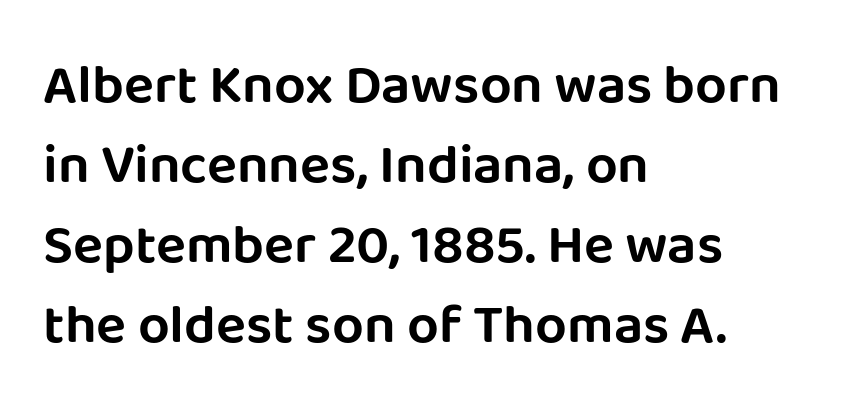
Q: Is the text italic (slanted)? A: No, it is upright.
Q: Is the typeface a serif or a sans-serif typeface? A: Sans-serif.
Q: Is the text underlined? A: No.
Q: How is the paragraph aligned? A: Left-aligned.
Q: Is the spacing between letters normal or unusually wide? A: Normal.
Q: Is the spacing between lines tight, normal or loose? A: Normal.
Q: Width (condensed, normal, or wide)? A: Normal.
Q: Stroke contrast? A: Low.
Q: x-height? A: Large.
Q: Monospaced? A: No.
